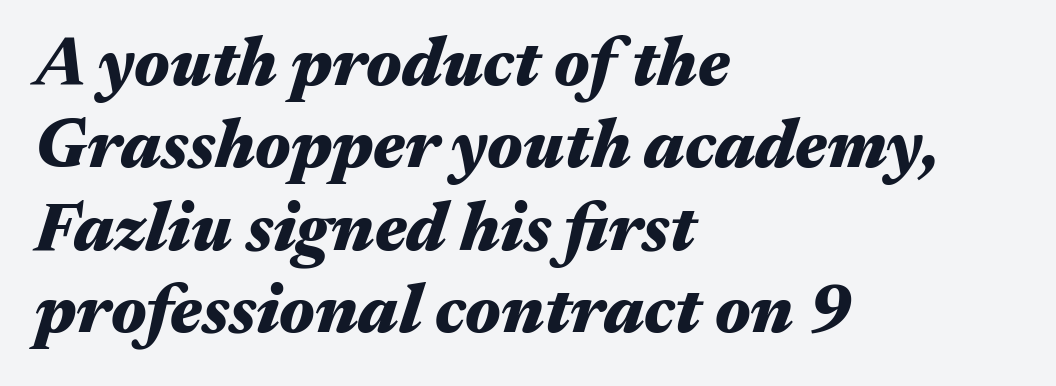
The image shows 68 px heavy, wide type, italic (leaning right); set left-aligned, line spacing 1.21x, normal letter spacing, not underlined; medium stroke contrast and a medium x-height.
